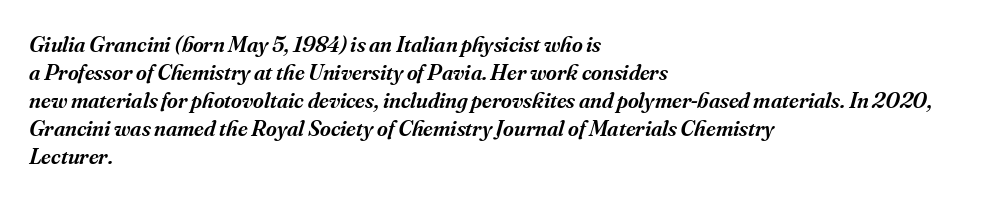
The image shows 23 px text type, italic (leaning right); set left-aligned, line spacing 1.22x, normal letter spacing, not underlined.
